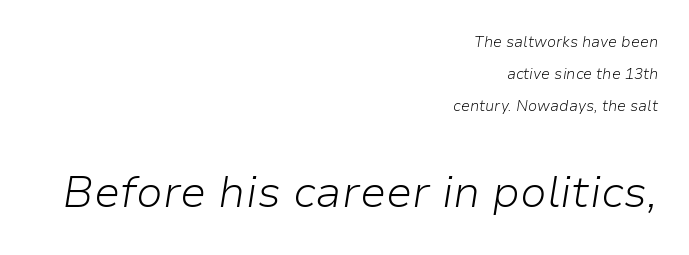
{"italic": "yes", "lean": "right", "slant_degrees": 9, "bold": "no", "weight": "light", "width": "normal", "stroke_contrast": "low", "x_height": "medium", "monospaced": "no", "underline": "no", "align": "right", "line_spacing": "loose", "line_spacing_ratio": 2.14, "letter_spacing": "normal", "letter_spacing_em": 0.0, "larger_block": "second", "size_ratio": 2.93, "glyph_px": 44}
